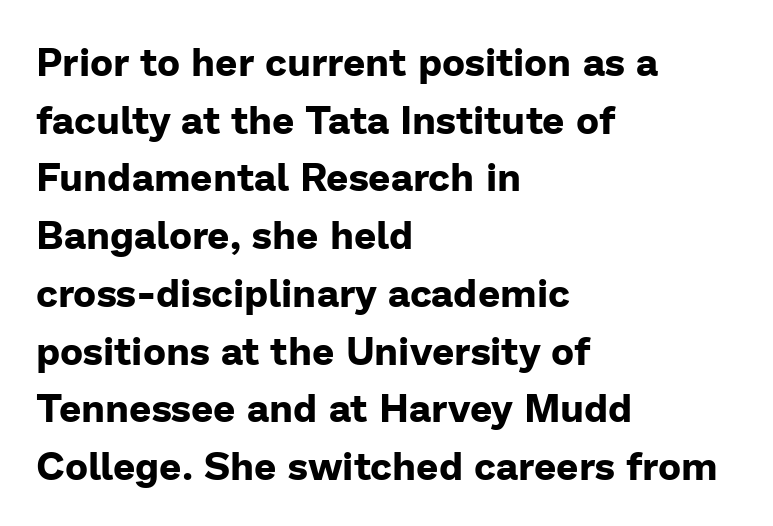
Q: Is the text bold? A: Yes.
Q: Is the text italic (slanted)? A: No, it is upright.
Q: Is the typeface a serif or a sans-serif typeface? A: Sans-serif.
Q: Is the text underlined? A: No.
Q: How is the paragraph aligned? A: Left-aligned.
Q: Is the spacing between letters normal or unusually wide? A: Normal.
Q: Is the spacing between lines tight, normal or loose? A: Normal.
Q: Width (condensed, normal, or wide)? A: Normal.
Q: Stroke contrast? A: Low.
Q: x-height? A: Medium.
Q: Monospaced? A: No.
